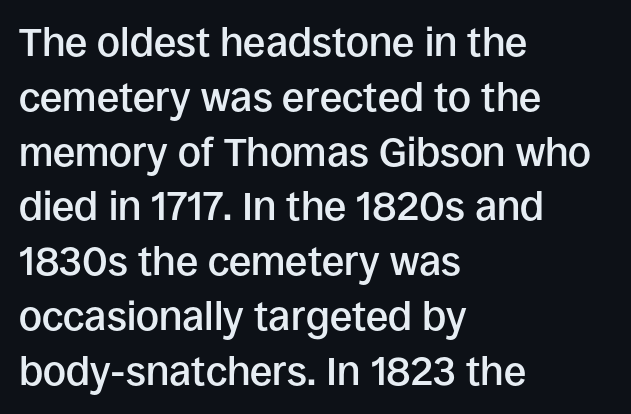
The image shows 40 px semibold sans-serif type, upright; set left-aligned, normal line spacing (1.37x), normal letter spacing, not underlined; low stroke contrast and a large x-height.
